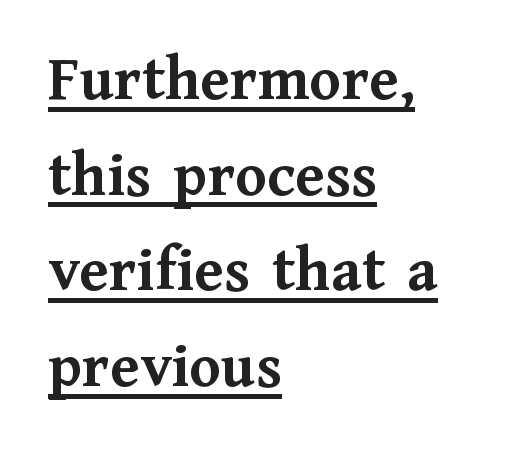
The image shows 65 px semibold serif type, upright; set left-aligned, normal line spacing (1.47x), normal letter spacing, underlined; medium stroke contrast and a medium x-height.
